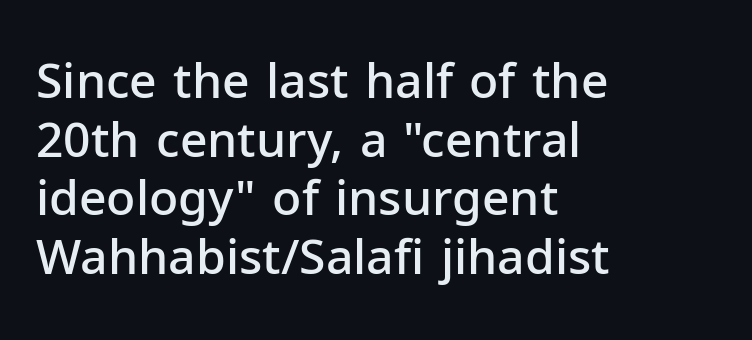
The image shows 48 px semibold sans-serif type, upright; set left-aligned, line spacing 1.22x, normal letter spacing, not underlined; low stroke contrast and a medium x-height.
